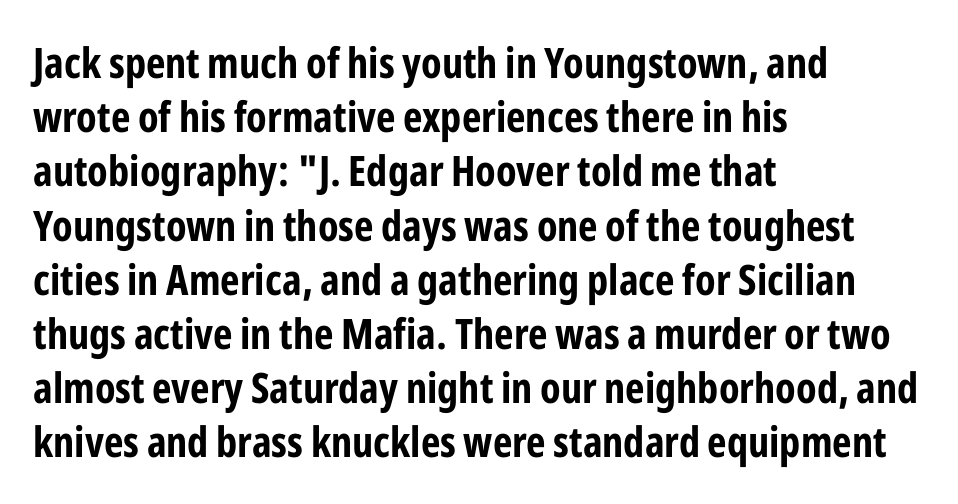
Q: Is the text bold? A: Yes.
Q: Is the text italic (slanted)? A: No, it is upright.
Q: Is the typeface a serif or a sans-serif typeface? A: Sans-serif.
Q: Is the text underlined? A: No.
Q: How is the paragraph aligned? A: Left-aligned.
Q: Is the spacing between letters normal or unusually wide? A: Normal.
Q: Is the spacing between lines tight, normal or loose? A: Normal.
Q: Width (condensed, normal, or wide)? A: Condensed.
Q: Stroke contrast? A: Low.
Q: x-height? A: Medium.
Q: Monospaced? A: No.
